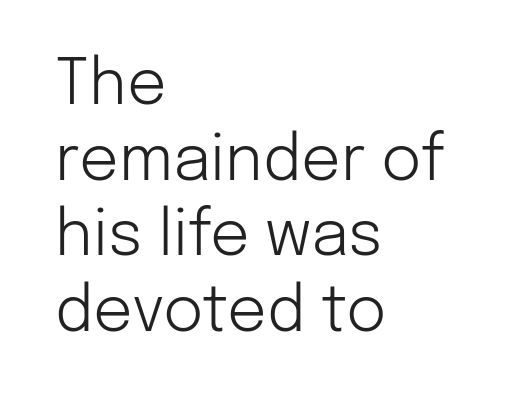
These lines are rendered in a variable-pitch font. Leftover space on each line is placed entirely after the last word. Font category for this specimen: sans-serif. Descenders are the only things crossing below the line.
